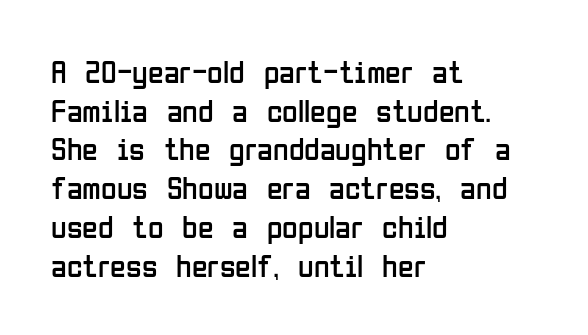
A bare baseline throughout the passage. A student would call this left alignment; a typographer would say flush left, rag right. Spacing verdict: proportional, widths tailored to each character. Think standard paragraph weight, or any step lighter than that. Serif or sans? Sans — the stroke terminals are bare. In terms of letterspacing, this is plain default setting.
